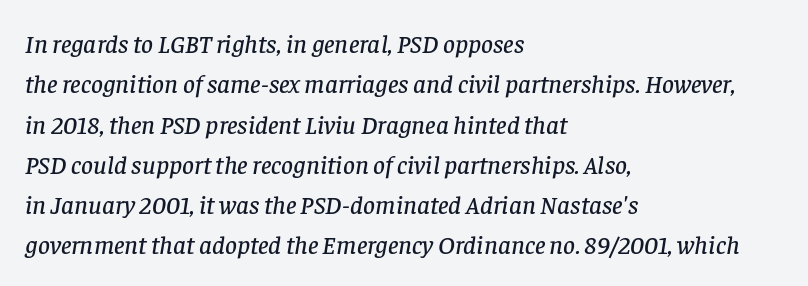
{"italic": "yes", "lean": "right", "slant_degrees": 8, "underline": "no", "align": "left", "line_spacing": "normal", "line_spacing_ratio": 1.55, "letter_spacing": "normal", "letter_spacing_em": 0.0, "glyph_px": 26}
